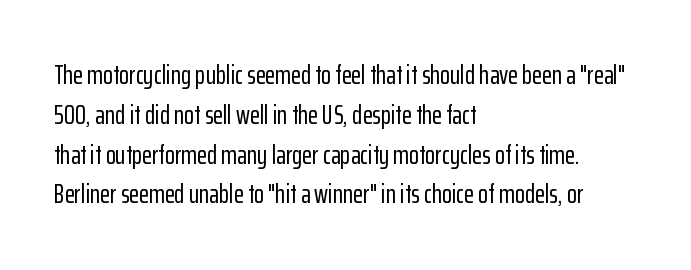
{"italic": "no", "underline": "no", "align": "left", "line_spacing": "normal", "line_spacing_ratio": 1.53, "letter_spacing": "normal", "letter_spacing_em": 0.0, "glyph_px": 26}
